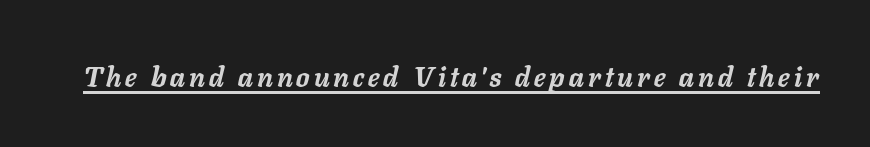
Q: Is the text bold? A: Yes.
Q: Is the text italic (slanted)? A: Yes, it leans right by about 11 degrees.
Q: Is the text underlined? A: Yes.
Q: Width (condensed, normal, or wide)? A: Normal.
Q: Stroke contrast? A: Low.
Q: x-height? A: Medium.
Q: Monospaced? A: No.
